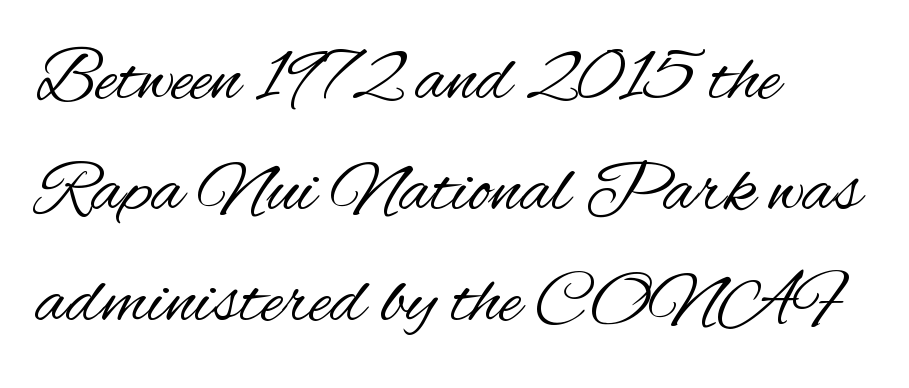
Q: Is the text bold? A: No.
Q: Is the text italic (slanted)? A: Yes.
Q: Is the typeface a serif or a sans-serif typeface? A: Sans-serif.
Q: Is the text underlined? A: No.
Q: How is the paragraph aligned? A: Left-aligned.
Q: Is the spacing between letters normal or unusually wide? A: Normal.
Q: Is the spacing between lines tight, normal or loose? A: Normal.
Q: Width (condensed, normal, or wide)? A: Condensed.
Q: Stroke contrast? A: Medium.
Q: x-height? A: Small.
Q: Monospaced? A: No.
